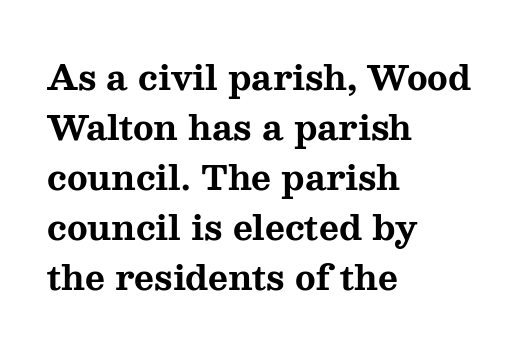
Q: Is the text bold? A: Yes.
Q: Is the text italic (slanted)? A: No, it is upright.
Q: Is the typeface a serif or a sans-serif typeface? A: Serif.
Q: Is the text underlined? A: No.
Q: How is the paragraph aligned? A: Left-aligned.
Q: Is the spacing between letters normal or unusually wide? A: Normal.
Q: Is the spacing between lines tight, normal or loose? A: Normal.
Q: Width (condensed, normal, or wide)? A: Wide.
Q: Stroke contrast? A: Medium.
Q: x-height? A: Medium.
Q: Monospaced? A: No.
